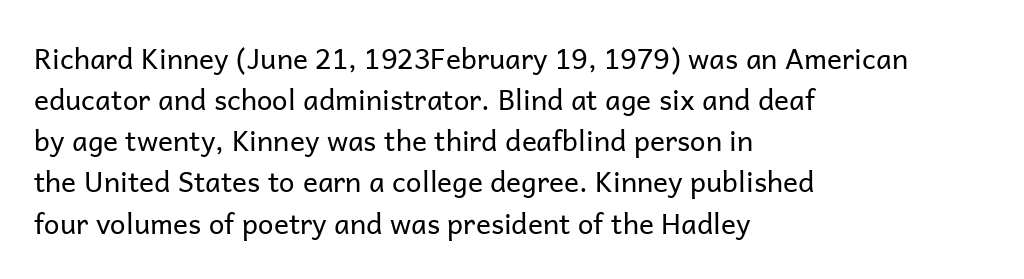
Q: Is the text bold? A: No.
Q: Is the text italic (slanted)? A: No, it is upright.
Q: Is the typeface a serif or a sans-serif typeface? A: Sans-serif.
Q: Is the text underlined? A: No.
Q: How is the paragraph aligned? A: Left-aligned.
Q: Is the spacing between letters normal or unusually wide? A: Normal.
Q: Is the spacing between lines tight, normal or loose? A: Normal.
Q: Width (condensed, normal, or wide)? A: Normal.
Q: Stroke contrast? A: Low.
Q: x-height? A: Medium.
Q: Monospaced? A: No.
